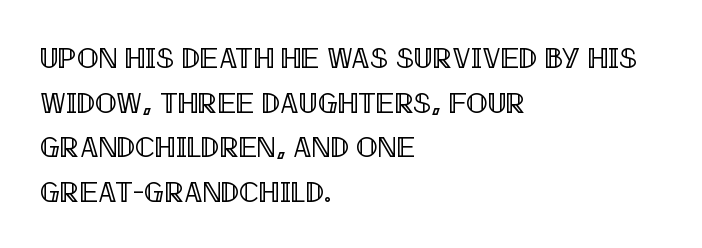
The image shows 29 px condensed type, upright; set left-aligned, normal line spacing (1.54x), normal letter spacing, not underlined; a large x-height.
